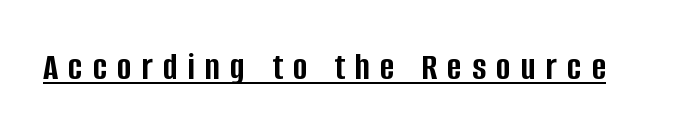
Q: Is the text bold? A: Yes.
Q: Is the text italic (slanted)? A: No, it is upright.
Q: Is the typeface a serif or a sans-serif typeface? A: Sans-serif.
Q: Is the text underlined? A: Yes.
Q: Is the spacing between letters normal or unusually wide? A: Unusually wide.
Q: Width (condensed, normal, or wide)? A: Condensed.
Q: Stroke contrast? A: Low.
Q: x-height? A: Large.
Q: Monospaced? A: No.
